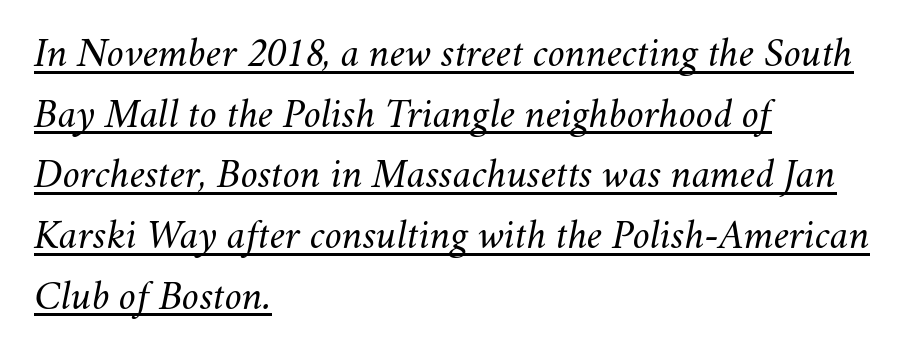
The image shows 43 px light type, italic (leaning right); set left-aligned, normal line spacing (1.41x), normal letter spacing, underlined; medium stroke contrast and a small x-height.
